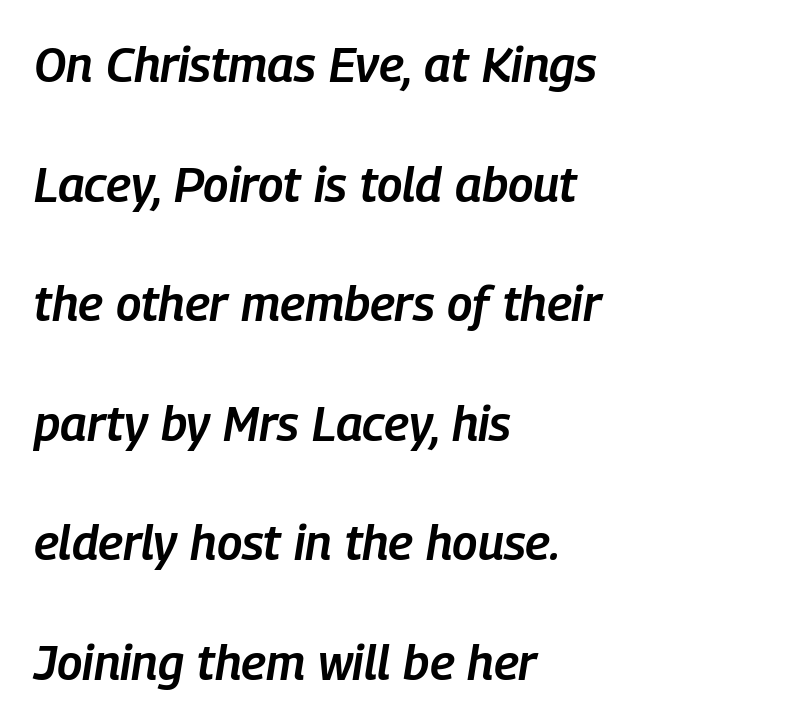
{"italic": "yes", "lean": "right", "slant_degrees": 9, "bold": "semi", "weight": "semibold", "width": "condensed", "stroke_contrast": "low", "x_height": "medium", "monospaced": "no", "underline": "no", "align": "left", "line_spacing": "loose", "line_spacing_ratio": 2.44, "letter_spacing": "normal", "letter_spacing_em": 0.0, "glyph_px": 49}
